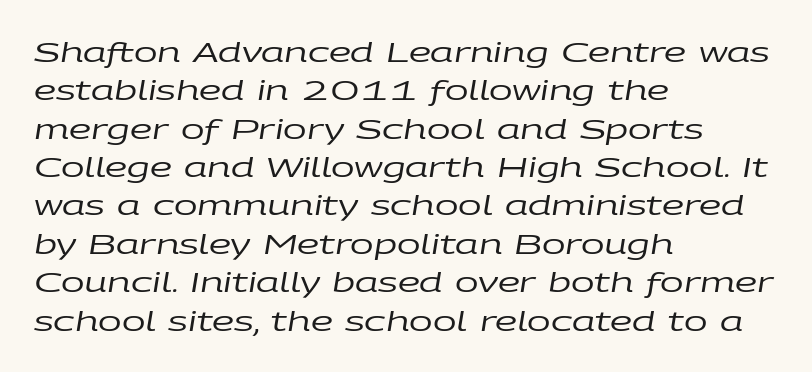
The image shows 28 px regular-weight, wide type, italic (leaning right); set left-aligned, normal line spacing (1.37x), normal letter spacing, not underlined; low stroke contrast and a large x-height.
